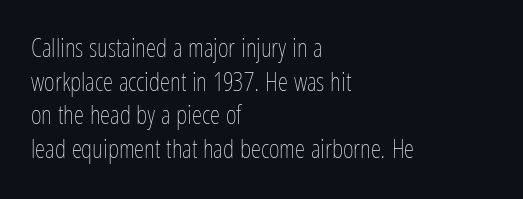
The image shows 26 px text type, upright; set left-aligned, normal line spacing (1.29x), normal letter spacing, not underlined.
